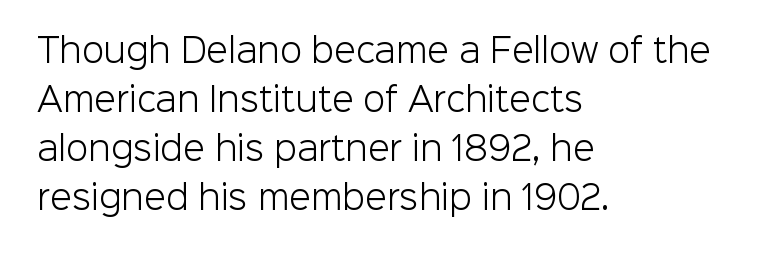
The typography opts for an upright posture over an oblique one. I'd call this a sans setting — the letters go barefoot. Caption: multi-line text, flush left, ragged right. Underlining? Definitely not there. The designer left line spacing at the default.
